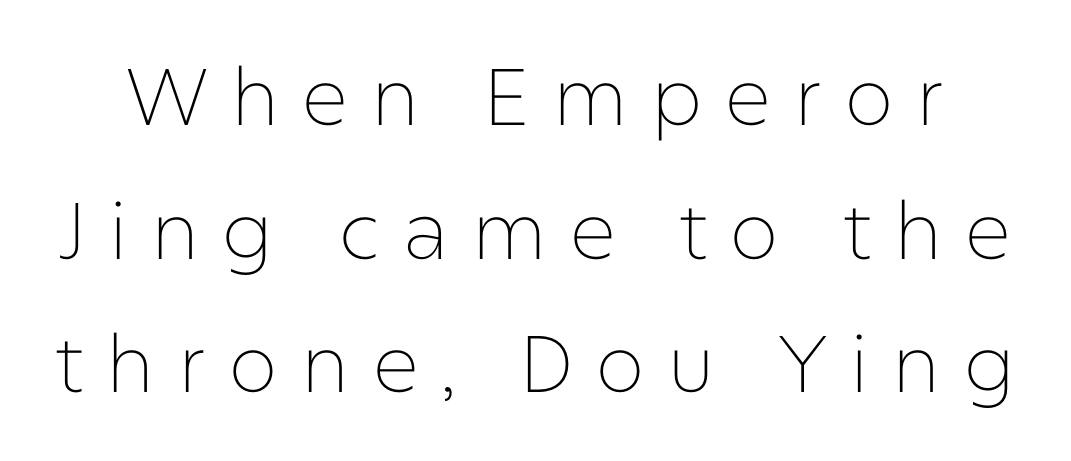
{"serif": "no", "italic": "no", "bold": "no", "weight": "thin", "width": "normal", "stroke_contrast": "low", "x_height": "medium", "monospaced": "no", "underline": "no", "line_spacing": "normal", "line_spacing_ratio": 1.67, "letter_spacing": "wide", "letter_spacing_em": 0.27, "glyph_px": 80}
